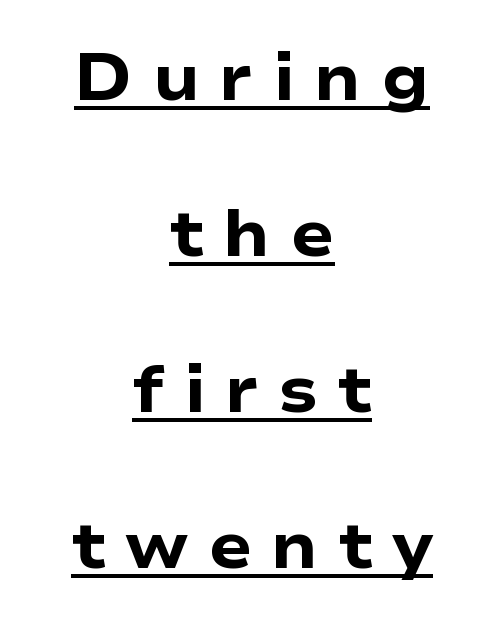
{"serif": "no", "italic": "no", "bold": "yes", "weight": "heavy", "width": "wide", "stroke_contrast": "low", "x_height": "medium", "monospaced": "no", "underline": "yes", "align": "center", "line_spacing": "loose", "line_spacing_ratio": 2.4, "letter_spacing": "wide", "letter_spacing_em": 0.3, "glyph_px": 65}
